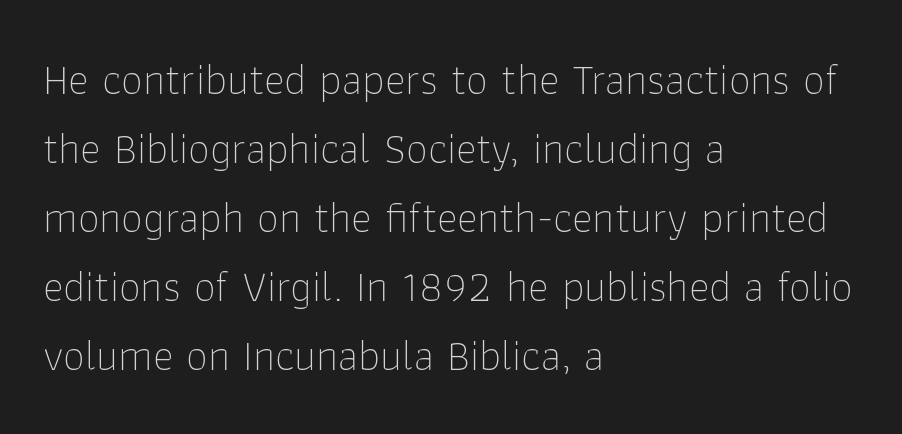
Only glyphs here, with clear space below each row. Note the varied advance widths — an 'i' is clearly narrower than an 'm'. The leading is moderate, giving the passage an even texture. Look at the bottom of the vertical strokes: they stop flat, with no serifs. Counters stay open thanks to moderate or lighter strokes. Nobody touched the tracking dial on this one.
